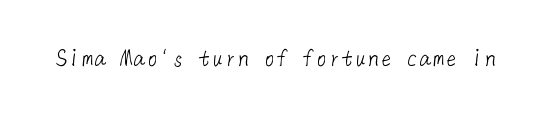
Q: Is the text bold? A: No.
Q: Is the text underlined? A: No.
Q: Is the spacing between letters normal or unusually wide? A: Normal.
